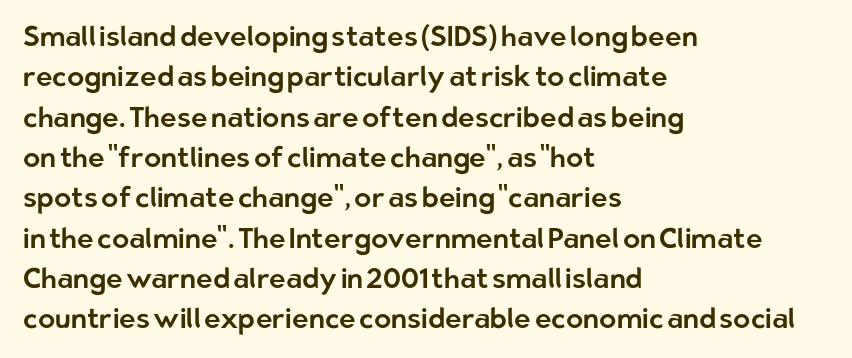
Q: Is the text italic (slanted)? A: No, it is upright.
Q: Is the typeface a serif or a sans-serif typeface? A: Sans-serif.
Q: Is the text underlined? A: No.
Q: How is the paragraph aligned? A: Left-aligned.
Q: Is the spacing between letters normal or unusually wide? A: Normal.
Q: Is the spacing between lines tight, normal or loose? A: Normal.
Q: Width (condensed, normal, or wide)? A: Normal.
Q: Stroke contrast? A: Low.
Q: x-height? A: Medium.
Q: Monospaced? A: No.
